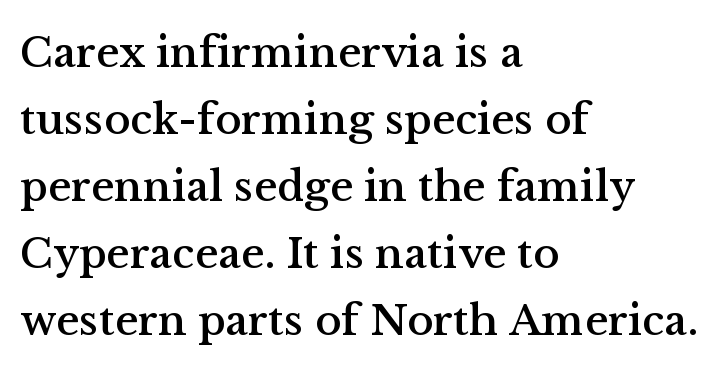
The image shows 44 px serif type, upright; set left-aligned, normal line spacing (1.52x), normal letter spacing, not underlined; medium stroke contrast and a medium x-height.
